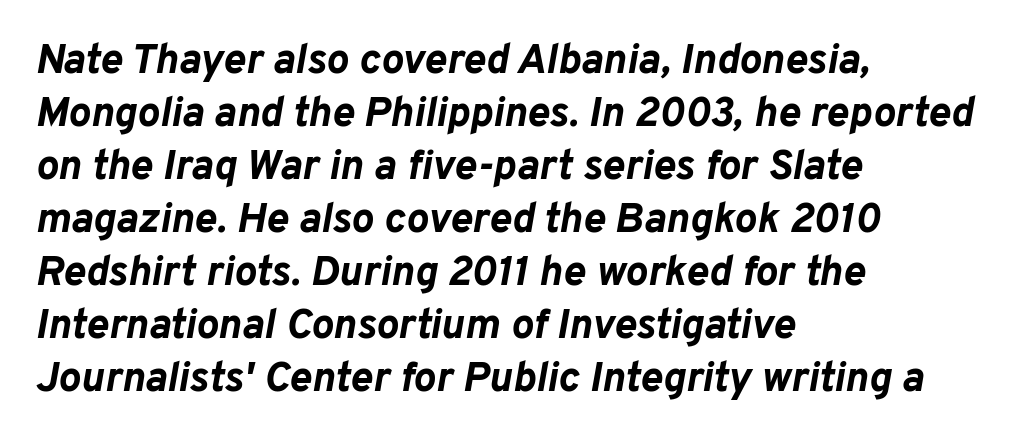
The image shows 42 px bold type, italic (leaning right); set left-aligned, normal line spacing (1.26x), normal letter spacing, not underlined; low stroke contrast and a medium x-height.
